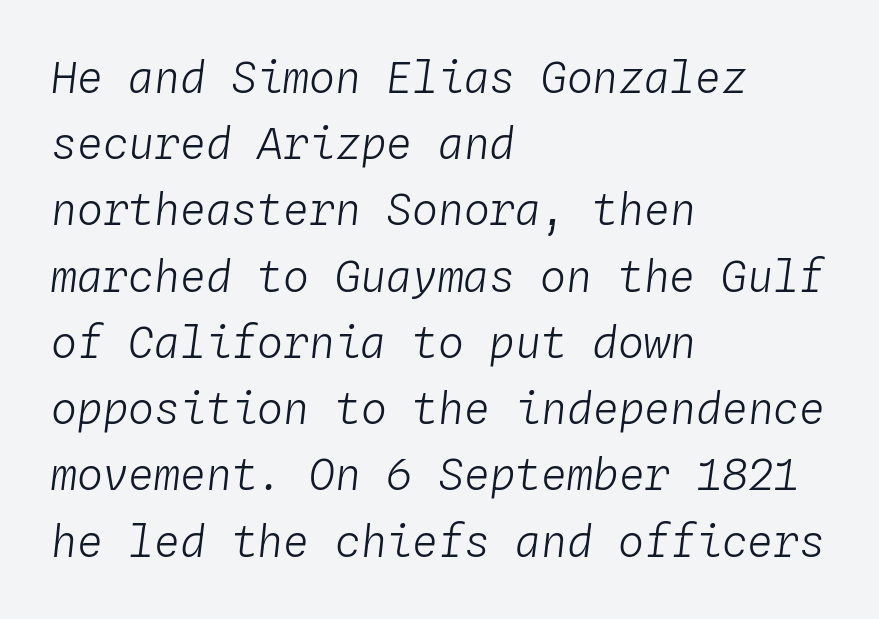
The rag falls on the right side of this text block. Words appear dense and cohesive because spacing is normal. The font is comparable to plain body text, perhaps lighter. Looks like terminal output: every glyph gets an equal slot. Is the type slanted? Yes — the strokes lean at a clear angle. These lines sit exactly where default settings would place them.
